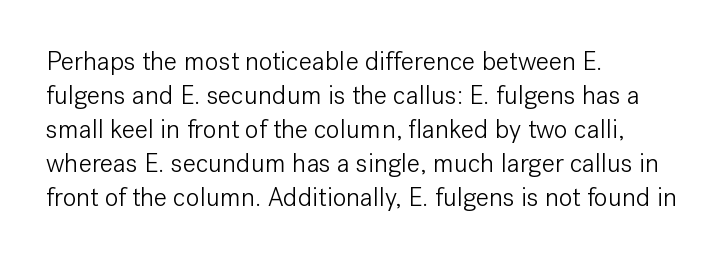
Q: Is the text bold? A: No.
Q: Is the text italic (slanted)? A: No, it is upright.
Q: Is the text underlined? A: No.
Q: How is the paragraph aligned? A: Left-aligned.
Q: Is the spacing between letters normal or unusually wide? A: Normal.
Q: Is the spacing between lines tight, normal or loose? A: Normal.
